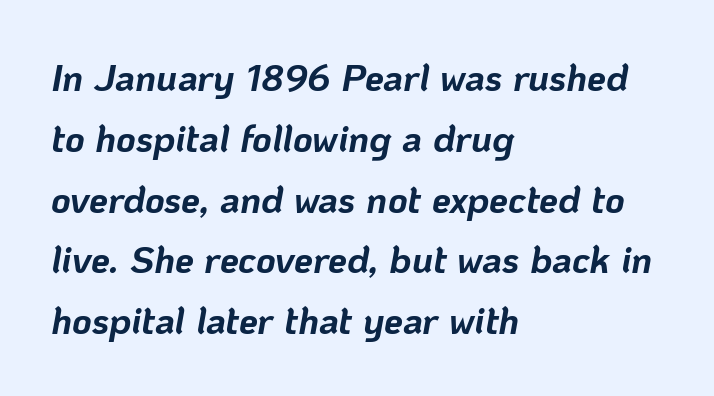
Q: Is the text bold? A: Yes.
Q: Is the text italic (slanted)? A: Yes, it leans right by about 10 degrees.
Q: Is the text underlined? A: No.
Q: How is the paragraph aligned? A: Left-aligned.
Q: Is the spacing between letters normal or unusually wide? A: Normal.
Q: Is the spacing between lines tight, normal or loose? A: Normal.
Q: Width (condensed, normal, or wide)? A: Normal.
Q: Stroke contrast? A: Low.
Q: x-height? A: Medium.
Q: Monospaced? A: No.
